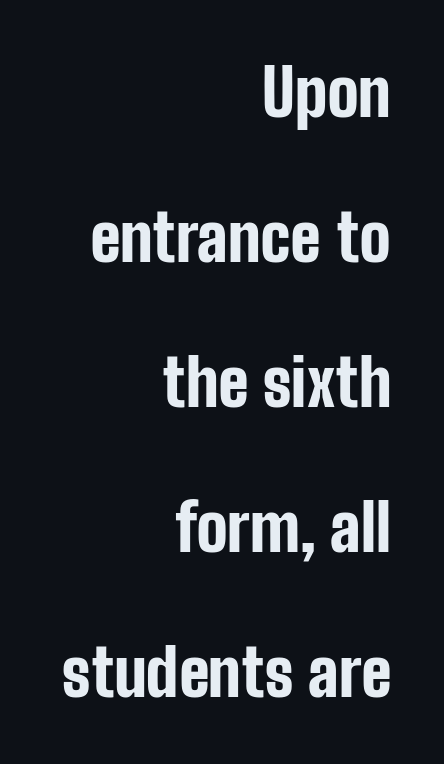
The image shows 65 px bold, condensed sans-serif type, upright; set right-aligned, loose line spacing (2.23x), normal letter spacing, not underlined; low stroke contrast and a medium x-height.
